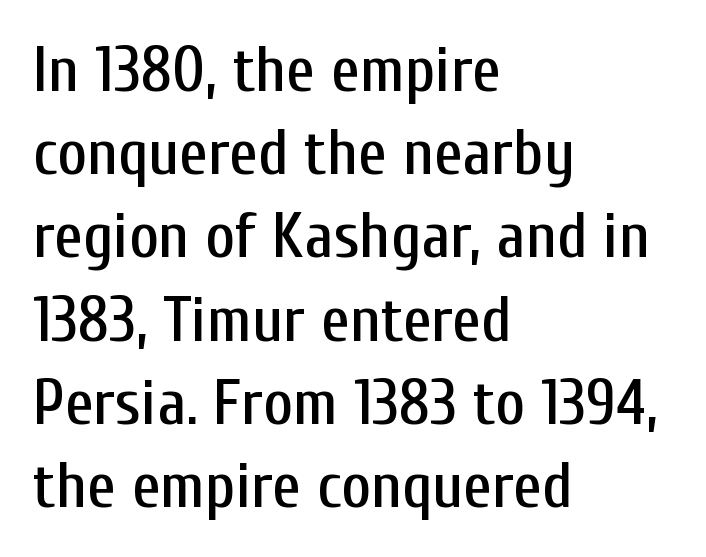
Q: Is the text italic (slanted)? A: No, it is upright.
Q: Is the typeface a serif or a sans-serif typeface? A: Sans-serif.
Q: Is the text underlined? A: No.
Q: How is the paragraph aligned? A: Left-aligned.
Q: Is the spacing between letters normal or unusually wide? A: Normal.
Q: Is the spacing between lines tight, normal or loose? A: Normal.
Q: Width (condensed, normal, or wide)? A: Condensed.
Q: Stroke contrast? A: Low.
Q: x-height? A: Medium.
Q: Monospaced? A: No.
